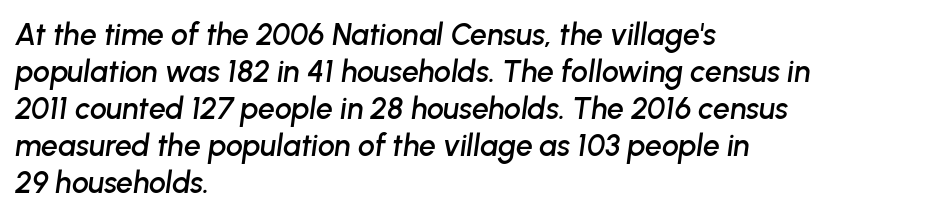
{"italic": "yes", "lean": "right", "slant_degrees": 8, "width": "normal", "stroke_contrast": "low", "x_height": "medium", "monospaced": "no", "underline": "no", "align": "left", "line_spacing_ratio": 1.23, "letter_spacing": "normal", "letter_spacing_em": 0.0, "glyph_px": 30}
